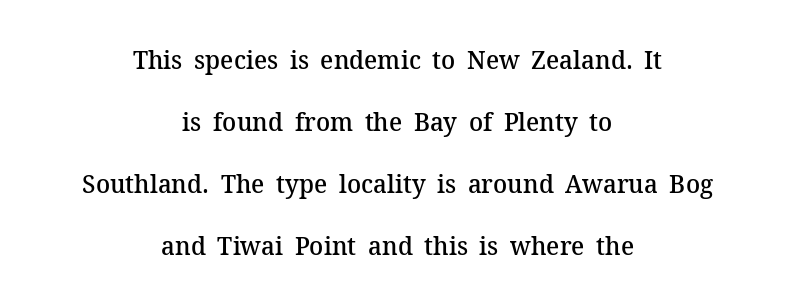
Casual observation: everything's sitting right in the middle. As a designer I'd log this as weight 600, semibold. The specimen reads as upright at a glance. Rows of type keep a wide berth in the vertical direction.
